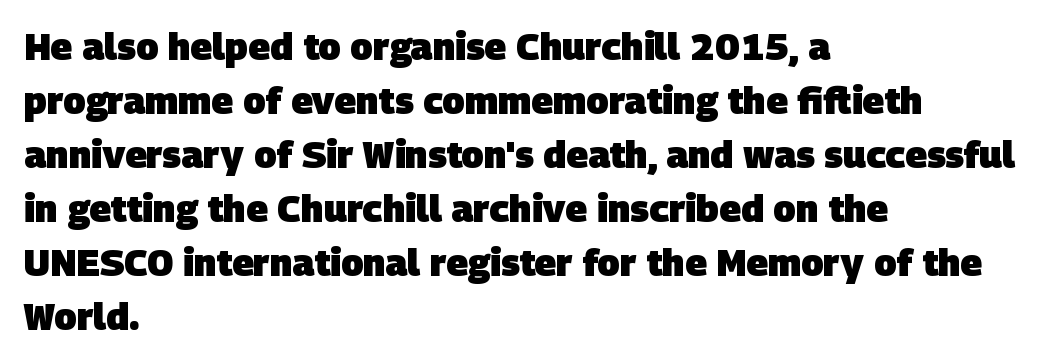
{"serif": "no", "bold": "yes", "weight": "heavy", "width": "normal", "stroke_contrast": "low", "x_height": "large", "monospaced": "no", "underline": "no", "align": "left", "line_spacing": "normal", "line_spacing_ratio": 1.46, "letter_spacing": "normal", "letter_spacing_em": 0.0, "glyph_px": 37}
